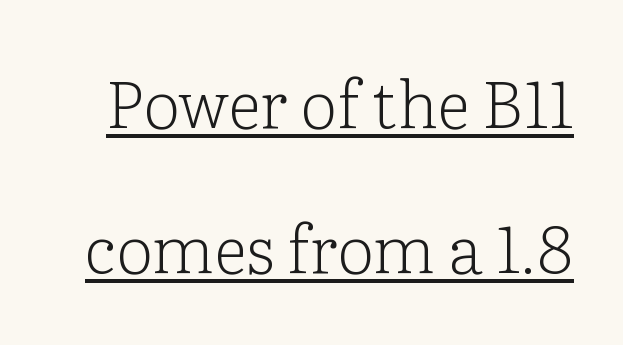
The image shows 66 px light serif type, upright; set loose line spacing (2.2x), normal letter spacing, underlined; low stroke contrast and a medium x-height.
